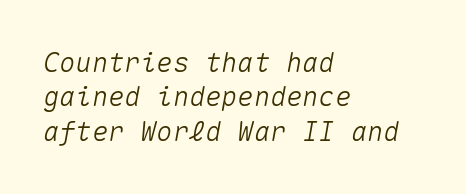
Q: Is the text italic (slanted)? A: Yes, it leans right by about 10 degrees.
Q: Is the text underlined? A: No.
Q: How is the paragraph aligned? A: Left-aligned.
Q: Is the spacing between letters normal or unusually wide? A: Normal.
Q: Is the spacing between lines tight, normal or loose? A: Normal.
